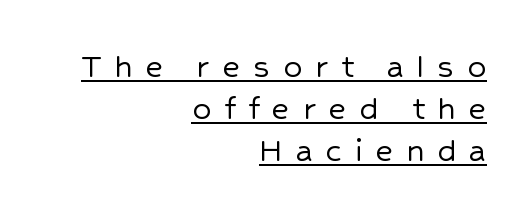
The image shows 37 px sans-serif type, upright; set right-aligned, tight line spacing (1.13x), unusually wide letter spacing (+0.35 em), underlined; low stroke contrast and a medium x-height.
